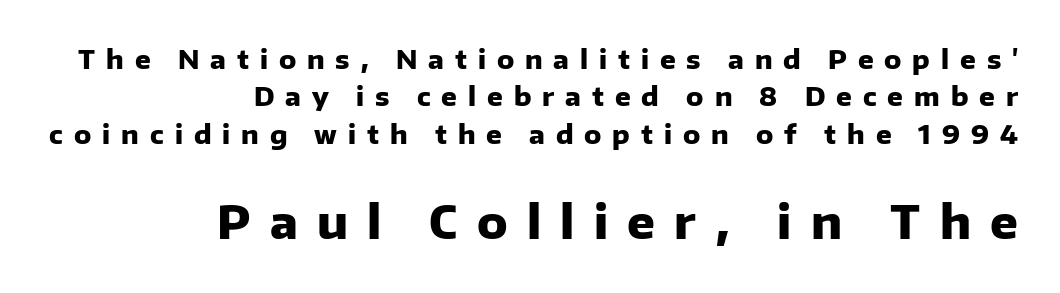
The image shows 46 px heavy sans-serif type, upright; set right-aligned, normal line spacing (1.44x), unusually wide letter spacing (+0.42 em), not underlined; the second (bottom) block is 1.77x larger; low stroke contrast and a medium x-height.
